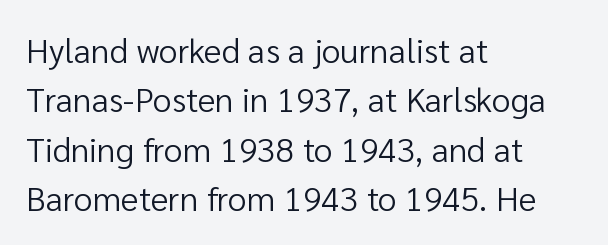
The image shows 34 px regular-weight sans-serif type, upright; set left-aligned, normal line spacing (1.45x), normal letter spacing, not underlined; low stroke contrast and a medium x-height.
